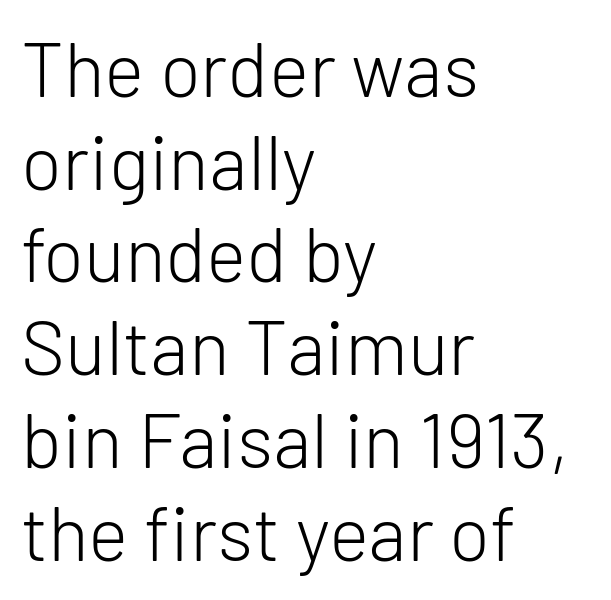
The image shows 76 px light sans-serif type, upright; set left-aligned, line spacing 1.22x, normal letter spacing, not underlined; low stroke contrast and a medium x-height.
